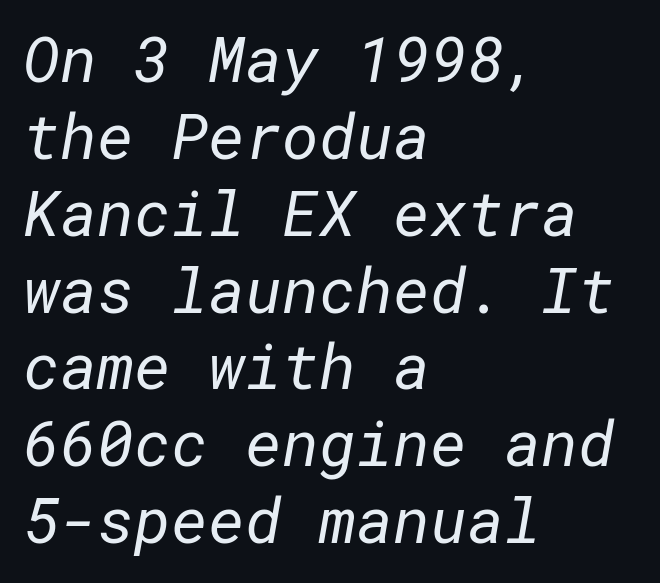
{"serif": "no", "bold": "no", "weight": "regular", "width": "normal", "stroke_contrast": "low", "x_height": "medium", "underline": "no", "align": "left", "line_spacing_ratio": 1.22, "letter_spacing": "normal", "letter_spacing_em": 0.0, "glyph_px": 63}
